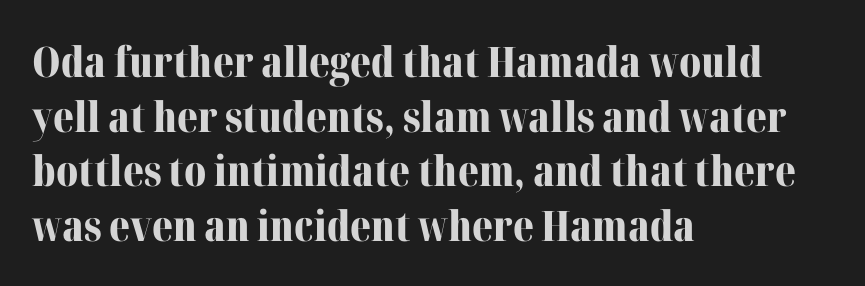
{"serif": "yes", "italic": "no", "bold": "yes", "weight": "bold", "width": "normal", "stroke_contrast": "medium", "x_height": "medium", "monospaced": "no", "underline": "no", "align": "left", "line_spacing": "normal", "line_spacing_ratio": 1.3, "letter_spacing": "normal", "letter_spacing_em": 0.0, "glyph_px": 42}
